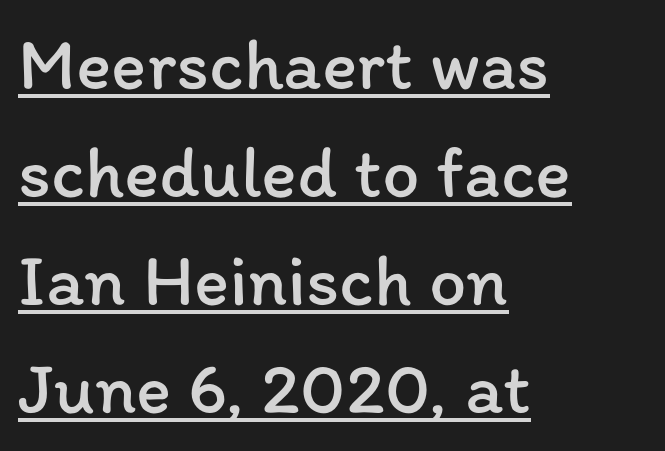
Spacing between characters is what you'd get straight out of the box. Honestly, the underline is the first thing you notice here. This rendering uses left alignment, leaving the right contour irregular. The axis of the letterforms is exactly vertical.
